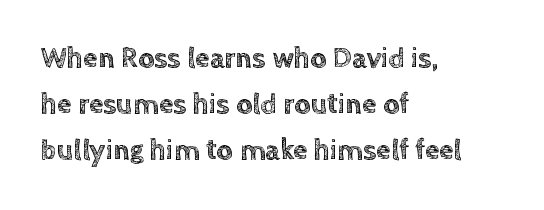
{"italic": "no", "width": "normal", "x_height": "large", "monospaced": "no", "underline": "no", "align": "left", "line_spacing": "normal", "line_spacing_ratio": 1.59, "letter_spacing": "normal", "letter_spacing_em": 0.0, "glyph_px": 29}
